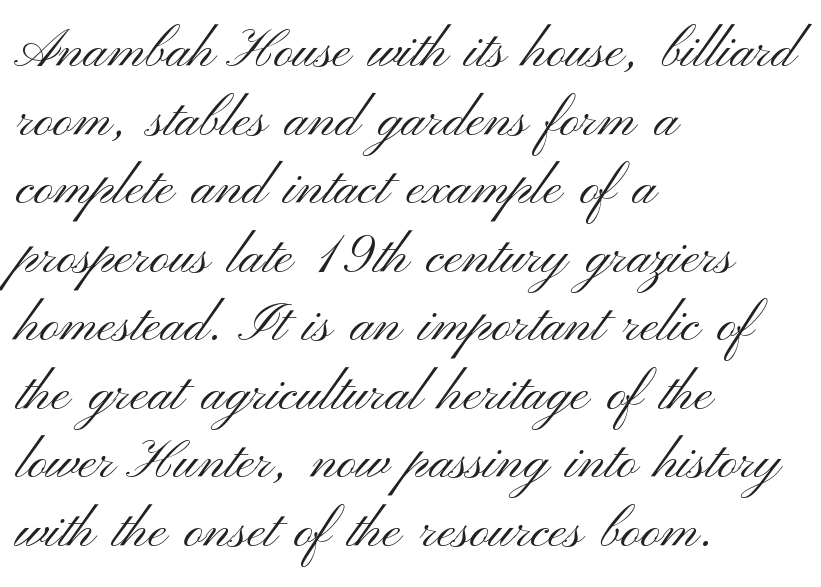
The image shows 54 px light, wide sans-serif type; set left-aligned, normal line spacing (1.27x), normal letter spacing, not underlined; medium stroke contrast and a small x-height.
